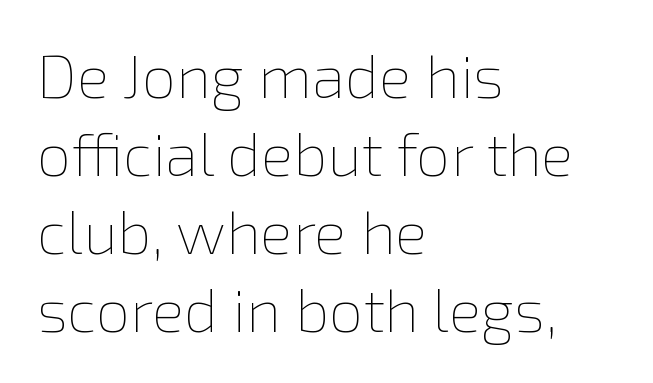
{"italic": "no", "bold": "no", "weight": "thin", "width": "normal", "x_height": "medium", "monospaced": "no", "underline": "no", "align": "left", "line_spacing": "normal", "line_spacing_ratio": 1.28, "letter_spacing": "normal", "letter_spacing_em": 0.0, "glyph_px": 61}
